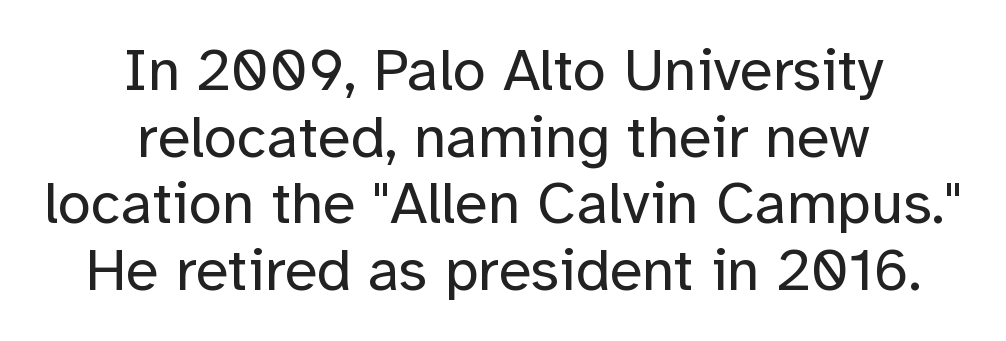
Has an underline been added? It has not. Spacing verdict: proportional, widths tailored to each character. Nothing sits at the stroke ends, so this counts as sans-serif. The strokes are not fattened; the text isn't bold. Successive baselines arrive quickly, one right under another. You can tell it's not italic because the verticals are truly vertical.
